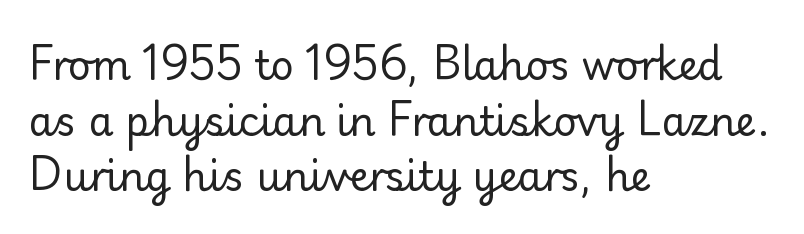
All the whitespace from short lines collects on the right. The vertical gap from one line to the next is medium. The strokes are not fattened; the text isn't bold. Do the letters lean? They stand straight. Inter-character spacing is left at the font's built-in metrics. Is this a fixed-width face? No — the glyphs have proportional, varying widths.
